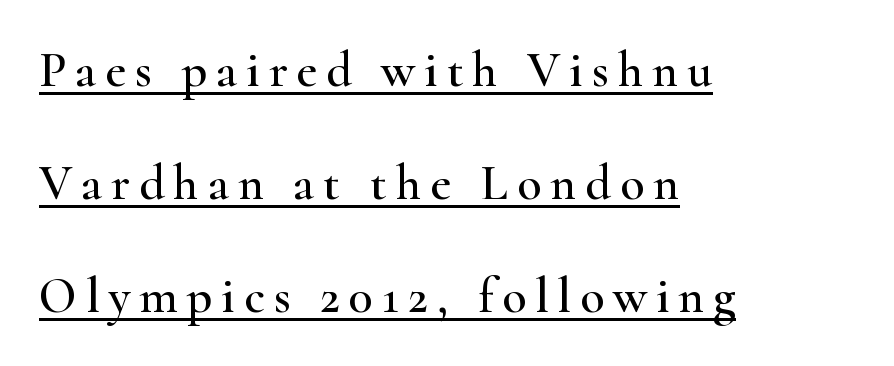
A typesetter would call this proportional, since set widths differ per character. The vertical gap from one line to the next is large. Compared with undecorated copy, this sample adds a rule below the words. The ragged edge is on the right, which tells us the setting is flush left.
